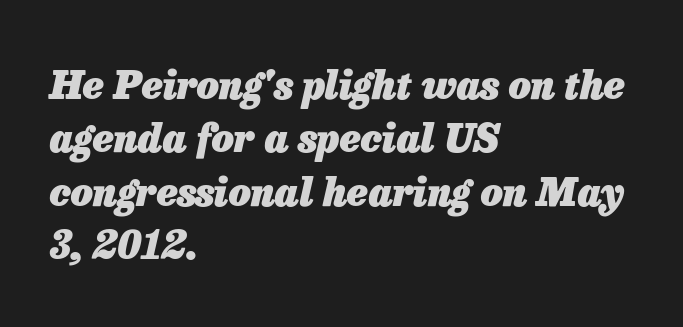
The image shows 39 px heavy type, italic (leaning right); set left-aligned, normal line spacing (1.37x), normal letter spacing, not underlined; low stroke contrast and a medium x-height.
